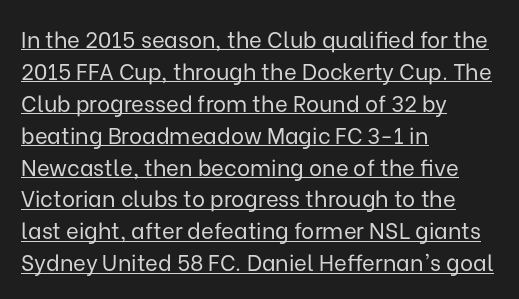
Q: Is the text bold? A: No.
Q: Is the text italic (slanted)? A: No, it is upright.
Q: Is the text underlined? A: Yes.
Q: How is the paragraph aligned? A: Left-aligned.
Q: Is the spacing between letters normal or unusually wide? A: Normal.
Q: Is the spacing between lines tight, normal or loose? A: Normal.
